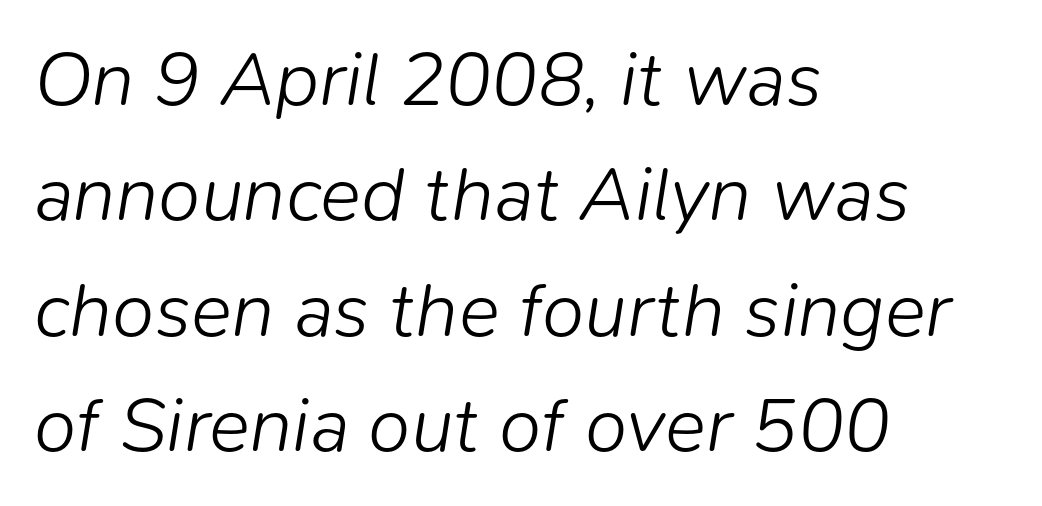
Q: Is the text bold? A: No.
Q: Is the text italic (slanted)? A: Yes, it leans right by about 9 degrees.
Q: Is the text underlined? A: No.
Q: How is the paragraph aligned? A: Left-aligned.
Q: Is the spacing between letters normal or unusually wide? A: Normal.
Q: Is the spacing between lines tight, normal or loose? A: Normal.
Q: Width (condensed, normal, or wide)? A: Normal.
Q: Stroke contrast? A: Low.
Q: x-height? A: Medium.
Q: Monospaced? A: No.
